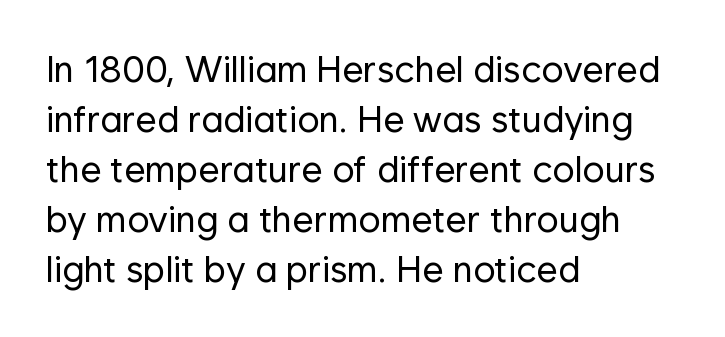
{"serif": "no", "italic": "no", "bold": "no", "weight": "regular", "width": "normal", "stroke_contrast": "low", "x_height": "medium", "monospaced": "no", "underline": "no", "align": "left", "line_spacing": "normal", "line_spacing_ratio": 1.35, "letter_spacing": "normal", "letter_spacing_em": 0.0, "glyph_px": 37}
